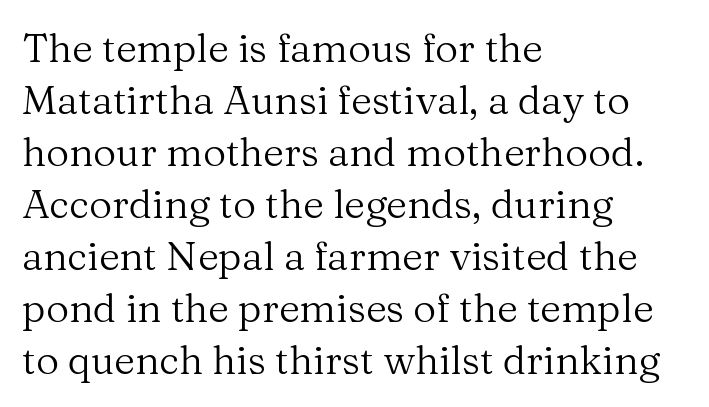
{"serif": "yes", "italic": "no", "bold": "no", "weight": "regular", "width": "normal", "stroke_contrast": "medium", "x_height": "medium", "monospaced": "no", "underline": "no", "align": "left", "line_spacing": "normal", "line_spacing_ratio": 1.3, "letter_spacing": "normal", "letter_spacing_em": 0.0, "glyph_px": 40}
